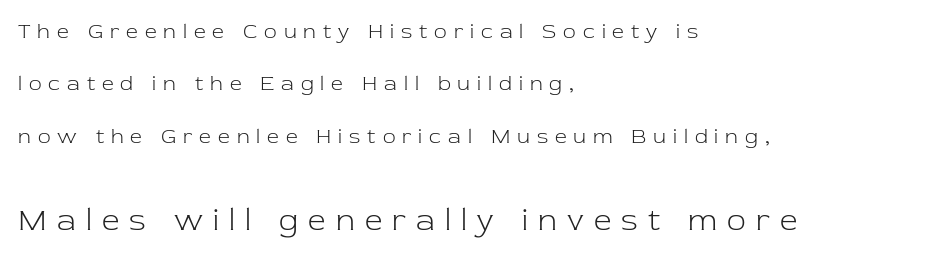
{"serif": "yes", "italic": "no", "bold": "no", "weight": "light", "width": "normal", "stroke_contrast": "low", "x_height": "medium", "monospaced": "no", "underline": "no", "align": "left", "line_spacing": "loose", "line_spacing_ratio": 2.49, "letter_spacing": "wide", "letter_spacing_em": 0.33, "larger_block": "second", "size_ratio": 1.48, "glyph_px": 31}
